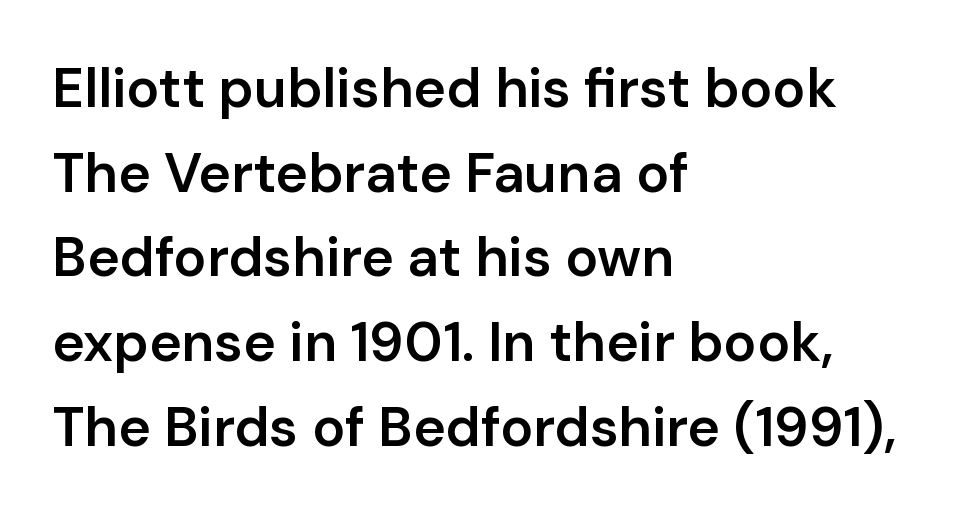
The image shows 55 px semibold sans-serif type, upright; set left-aligned, normal line spacing (1.54x), normal letter spacing, not underlined; low stroke contrast and a medium x-height.
